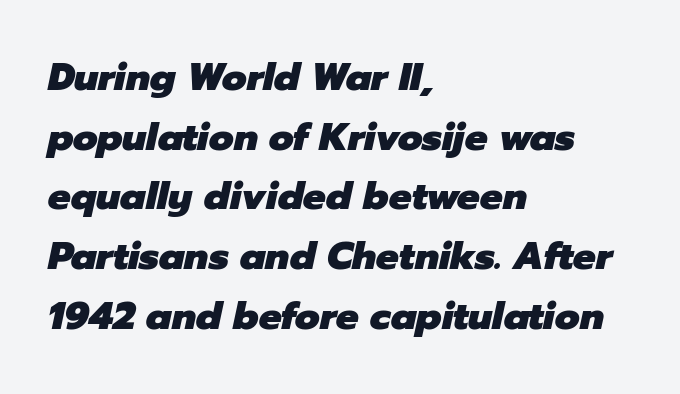
Q: Is the text bold? A: Yes.
Q: Is the text italic (slanted)? A: Yes, it leans right by about 12 degrees.
Q: Is the text underlined? A: No.
Q: How is the paragraph aligned? A: Left-aligned.
Q: Is the spacing between letters normal or unusually wide? A: Normal.
Q: Is the spacing between lines tight, normal or loose? A: Normal.
Q: Width (condensed, normal, or wide)? A: Normal.
Q: Stroke contrast? A: Low.
Q: x-height? A: Medium.
Q: Monospaced? A: No.
